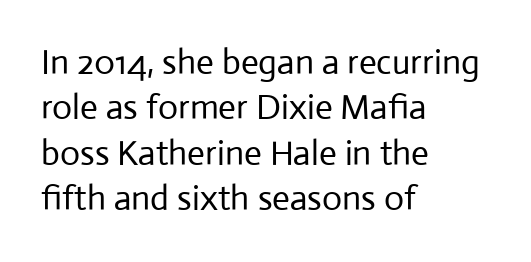
{"serif": "no", "italic": "no", "bold": "no", "weight": "regular", "width": "normal", "stroke_contrast": "low", "x_height": "medium", "monospaced": "no", "underline": "no", "align": "left", "line_spacing": "normal", "line_spacing_ratio": 1.3, "letter_spacing": "normal", "letter_spacing_em": 0.0, "glyph_px": 35}
